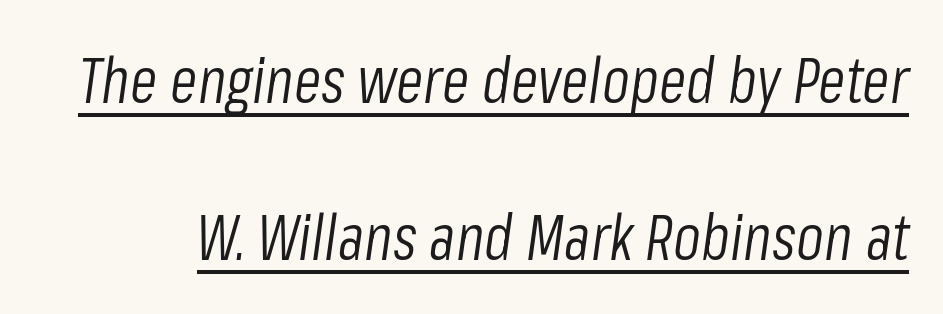
The image shows 63 px light, condensed type, italic (leaning right); set loose line spacing (2.49x), normal letter spacing, underlined; low stroke contrast and a medium x-height.
